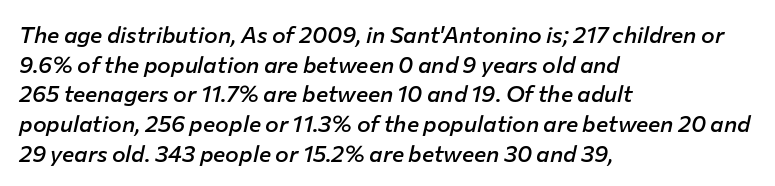
Typeset ragged right — the left edge is the straight one. The rendering keeps characters at their native spacing. The line-height multiplier appears to be the usual default. The face used here has a pronounced slope to its letters. A bit beefed up — I'd call it semibold rather than bold.
